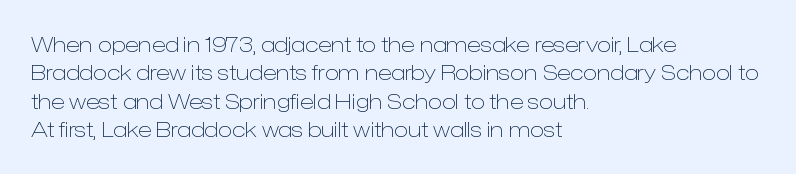
{"italic": "no", "bold": "no", "underline": "no", "align": "left", "line_spacing": "normal", "line_spacing_ratio": 1.35, "letter_spacing": "normal", "letter_spacing_em": 0.0, "glyph_px": 21}
